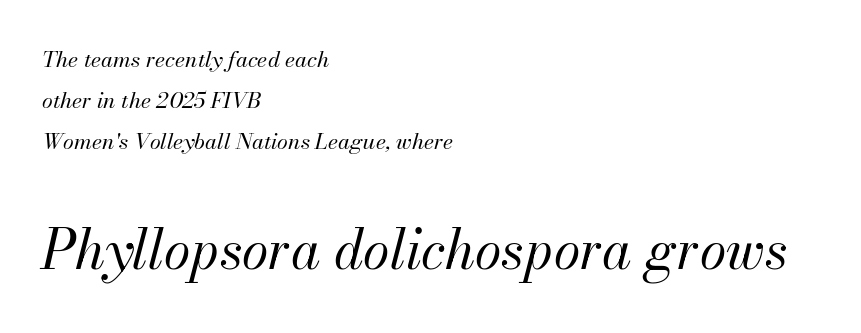
The face used here is rendered with its standard letterfit. Bare-footed words on every line. Emphasis-style slanted type is in use. The passage shown is typed in a proportional face where columns would drift. No chunkiness to these letters — they're not bold. Visually the block forms a straight wall on the left and a jagged coastline on the right.
